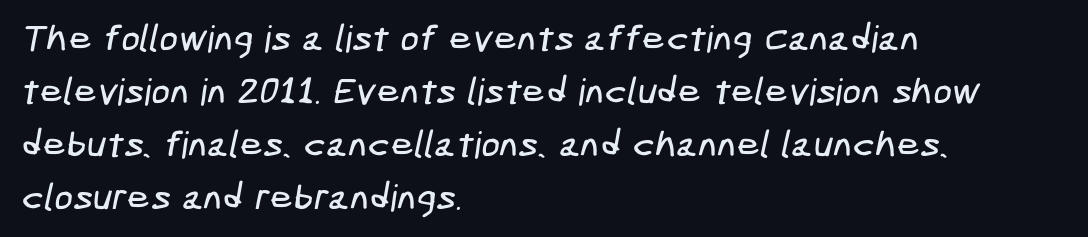
Q: Is the typeface a serif or a sans-serif typeface? A: Sans-serif.
Q: Is the text underlined? A: No.
Q: How is the paragraph aligned? A: Left-aligned.
Q: Is the spacing between letters normal or unusually wide? A: Normal.
Q: Is the spacing between lines tight, normal or loose? A: Normal.
Q: Width (condensed, normal, or wide)? A: Condensed.
Q: Stroke contrast? A: Low.
Q: x-height? A: Medium.
